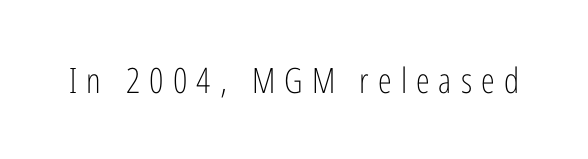
{"serif": "no", "italic": "no", "bold": "no", "weight": "light", "width": "condensed", "stroke_contrast": "low", "x_height": "medium", "monospaced": "no", "underline": "no", "letter_spacing": "wide", "letter_spacing_em": 0.26, "glyph_px": 35}
